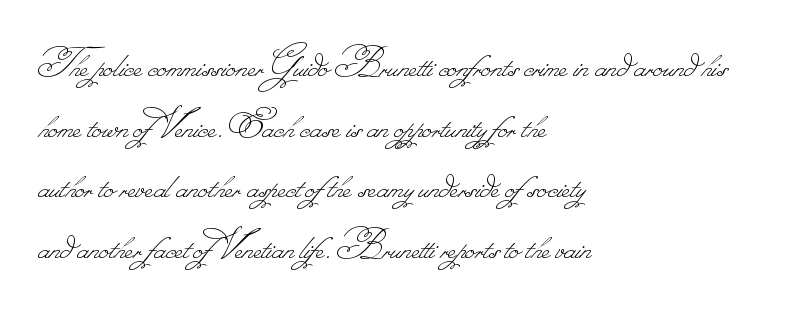
The image shows 45 px thin type; set left-aligned, normal line spacing (1.35x), normal letter spacing, not underlined; low stroke contrast.
